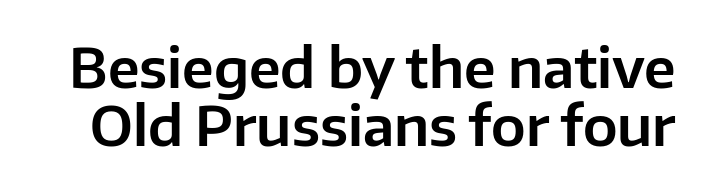
Q: Is the text italic (slanted)? A: No, it is upright.
Q: Is the typeface a serif or a sans-serif typeface? A: Sans-serif.
Q: Is the text underlined? A: No.
Q: Is the spacing between letters normal or unusually wide? A: Normal.
Q: Is the spacing between lines tight, normal or loose? A: Tight.
Q: Width (condensed, normal, or wide)? A: Normal.
Q: Stroke contrast? A: Low.
Q: x-height? A: Medium.
Q: Monospaced? A: No.
